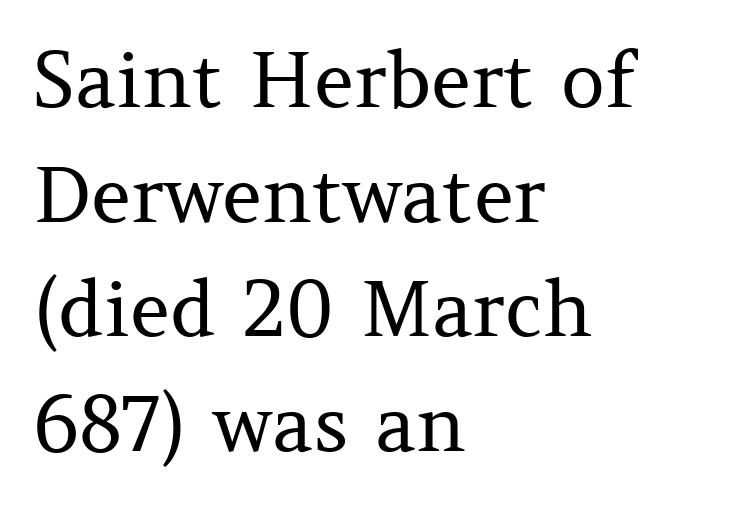
{"serif": "yes", "italic": "no", "bold": "no", "weight": "regular", "width": "normal", "stroke_contrast": "medium", "x_height": "medium", "monospaced": "no", "underline": "no", "align": "left", "line_spacing": "normal", "line_spacing_ratio": 1.49, "letter_spacing": "normal", "letter_spacing_em": 0.0, "glyph_px": 77}
